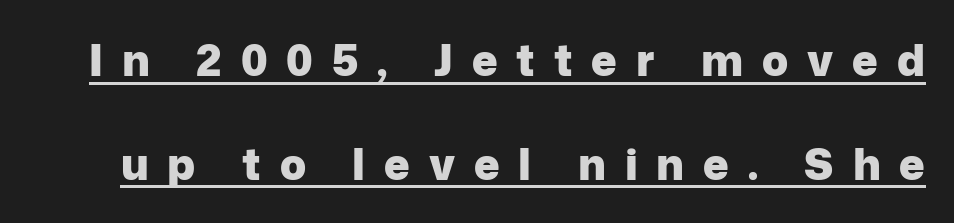
{"serif": "no", "italic": "no", "bold": "yes", "weight": "heavy", "width": "normal", "stroke_contrast": "low", "x_height": "medium", "monospaced": "no", "underline": "yes", "line_spacing": "loose", "line_spacing_ratio": 2.41, "letter_spacing": "wide", "letter_spacing_em": 0.44, "glyph_px": 43}
